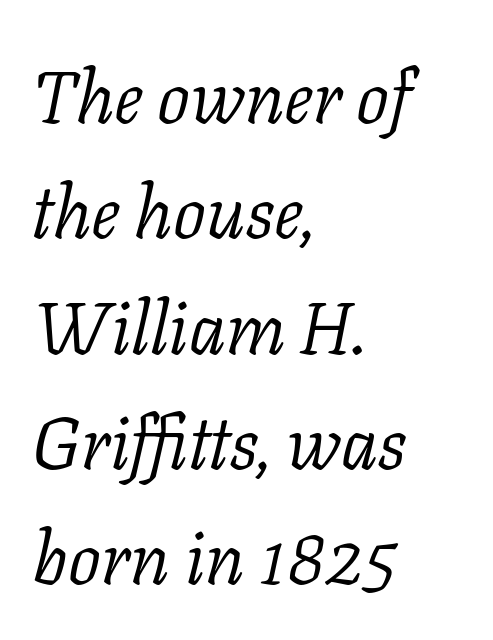
Q: Is the text bold? A: No.
Q: Is the text italic (slanted)? A: Yes, it leans right by about 11 degrees.
Q: Is the typeface a serif or a sans-serif typeface? A: Serif.
Q: Is the text underlined? A: No.
Q: How is the paragraph aligned? A: Left-aligned.
Q: Is the spacing between letters normal or unusually wide? A: Normal.
Q: Is the spacing between lines tight, normal or loose? A: Normal.
Q: Width (condensed, normal, or wide)? A: Normal.
Q: Stroke contrast? A: Low.
Q: x-height? A: Medium.
Q: Monospaced? A: No.
